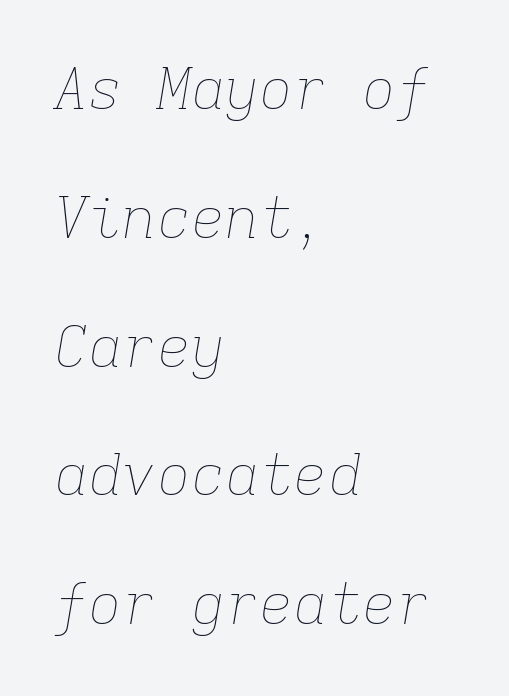
{"italic": "yes", "lean": "right", "slant_degrees": 9, "bold": "no", "weight": "thin", "width": "normal", "stroke_contrast": "low", "x_height": "medium", "monospaced": "yes", "underline": "no", "align": "left", "line_spacing": "loose", "line_spacing_ratio": 2.26, "letter_spacing": "normal", "letter_spacing_em": 0.0, "glyph_px": 57}
